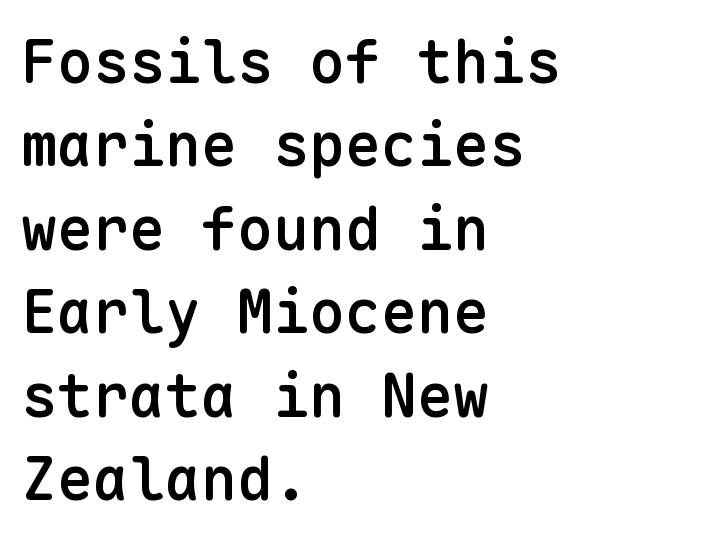
{"serif": "no", "italic": "no", "bold": "semi", "weight": "semibold", "width": "normal", "stroke_contrast": "low", "x_height": "medium", "monospaced": "yes", "underline": "no", "align": "left", "line_spacing": "normal", "line_spacing_ratio": 1.39, "letter_spacing": "normal", "letter_spacing_em": 0.0, "glyph_px": 60}
